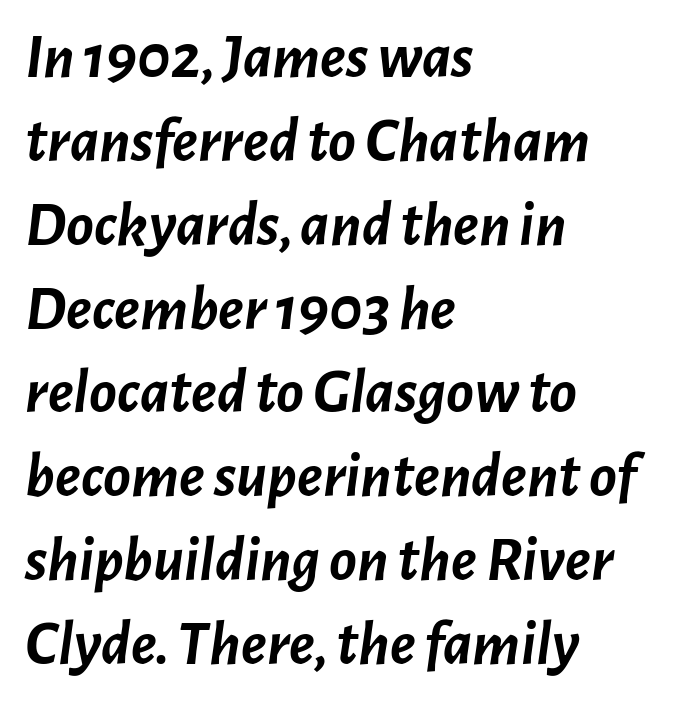
Caption: multi-line text, flush left, ragged right. These lines were composed using italics. The rendering uses a bold face; every stroke is thick and dark. What's the leading like? Ordinary, nothing unusual. Only glyphs here, with clear space below each row.
